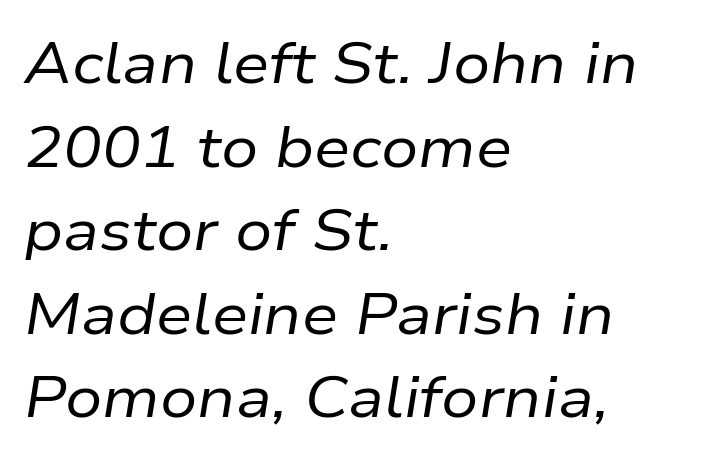
{"italic": "yes", "lean": "right", "slant_degrees": 9, "bold": "no", "weight": "regular", "width": "normal", "stroke_contrast": "low", "x_height": "medium", "monospaced": "no", "underline": "no", "align": "left", "line_spacing": "normal", "line_spacing_ratio": 1.44, "letter_spacing": "normal", "letter_spacing_em": 0.0, "glyph_px": 58}
